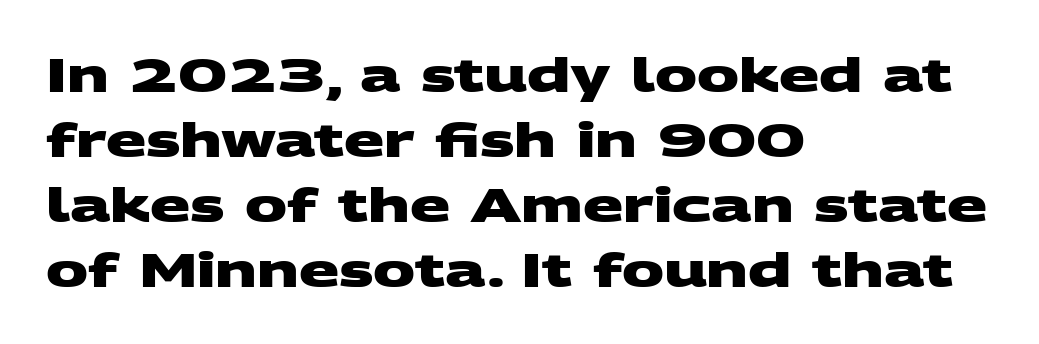
Compared with typical paragraphs, the rows here are spaced about the same. Is this a fixed-width face? No — the glyphs have proportional, varying widths. The horizontal fit of the characters is conventional and even. Check where the strokes stop: nothing finishes them off — pure sans. The glyphs have the mass of a bold cut.
